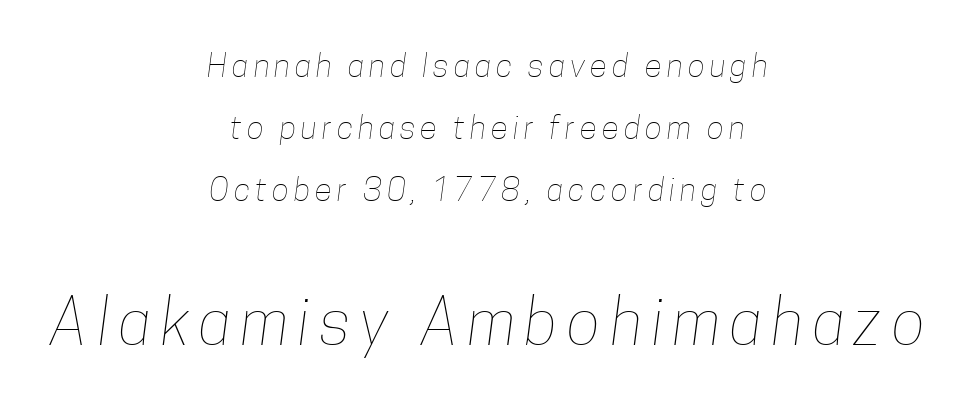
The image shows 63 px thin, condensed type; set centered, loose line spacing (1.94x), not underlined; the second (bottom) block is 1.97x larger; low stroke contrast and a medium x-height.
